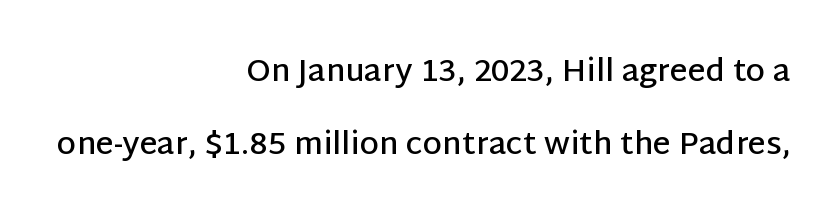
{"serif": "no", "italic": "no", "bold": "semi", "weight": "semibold", "width": "normal", "stroke_contrast": "low", "x_height": "large", "monospaced": "no", "underline": "no", "align": "right", "line_spacing": "loose", "line_spacing_ratio": 2.34, "letter_spacing": "normal", "letter_spacing_em": 0.0, "glyph_px": 31}
